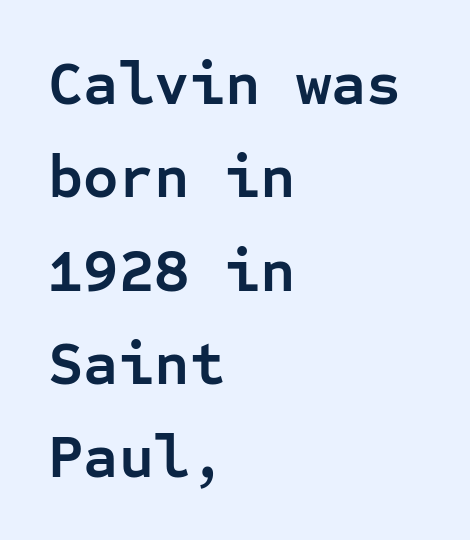
The image shows 61 px semibold sans-serif type, upright, monospaced; set left-aligned, normal line spacing (1.53x), normal letter spacing, not underlined; low stroke contrast and a medium x-height.
